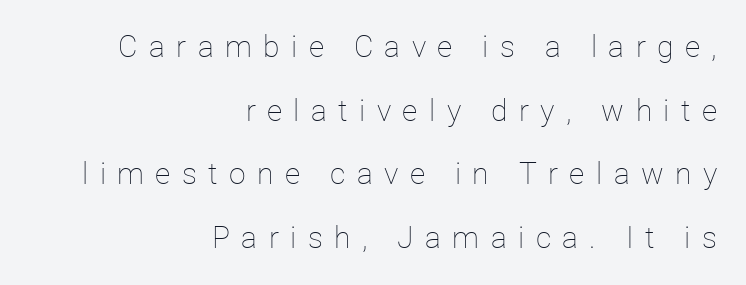
Q: Is the text bold? A: No.
Q: Is the text italic (slanted)? A: No, it is upright.
Q: Is the text underlined? A: No.
Q: How is the paragraph aligned? A: Right-aligned.
Q: Is the spacing between letters normal or unusually wide? A: Unusually wide.
Q: Is the spacing between lines tight, normal or loose? A: Loose.
Q: Width (condensed, normal, or wide)? A: Normal.
Q: Stroke contrast? A: Low.
Q: x-height? A: Medium.
Q: Monospaced? A: No.
